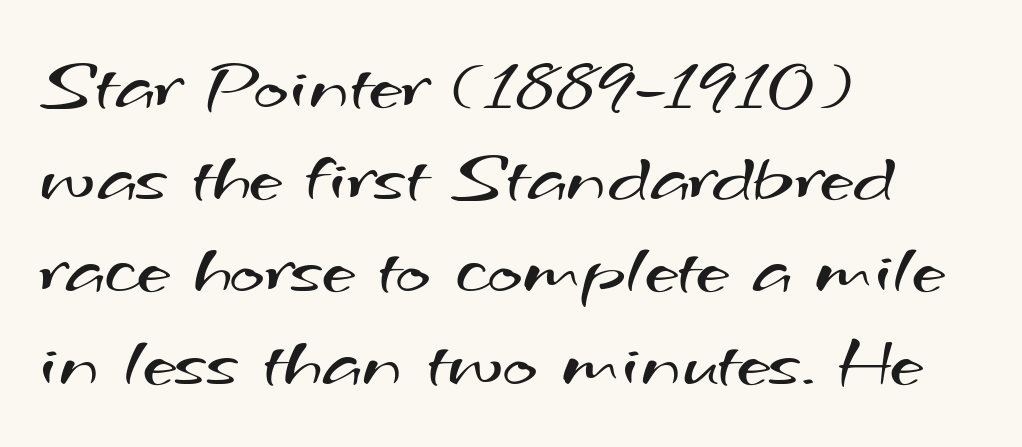
{"serif": "no", "bold": "no", "weight": "regular", "width": "wide", "stroke_contrast": "medium", "x_height": "small", "monospaced": "no", "underline": "no", "align": "left", "line_spacing_ratio": 1.23, "letter_spacing": "normal", "letter_spacing_em": 0.0, "glyph_px": 75}
